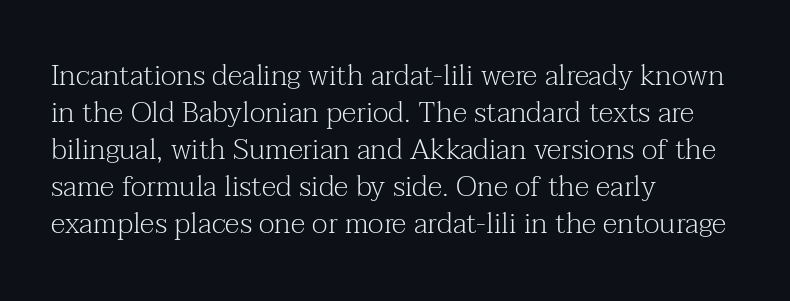
The image shows 29 px light serif type, upright; set left-aligned, normal line spacing (1.28x), normal letter spacing, not underlined; medium stroke contrast and a medium x-height.
